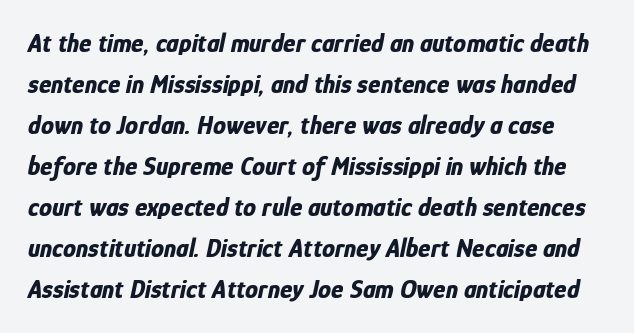
The image shows 26 px bold type, italic (leaning right); set normal line spacing (1.58x), normal letter spacing, not underlined.
